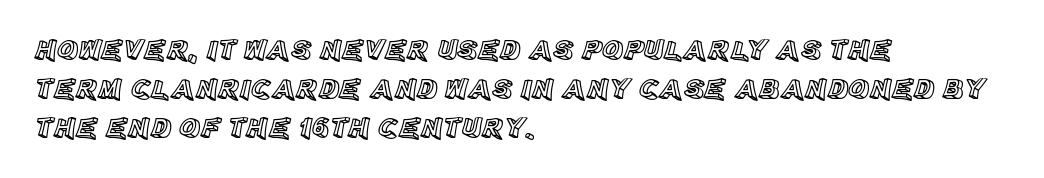
{"width": "normal", "x_height": "large", "monospaced": "no", "underline": "no", "align": "left", "line_spacing": "normal", "line_spacing_ratio": 1.34, "letter_spacing": "normal", "letter_spacing_em": 0.0, "glyph_px": 29}
